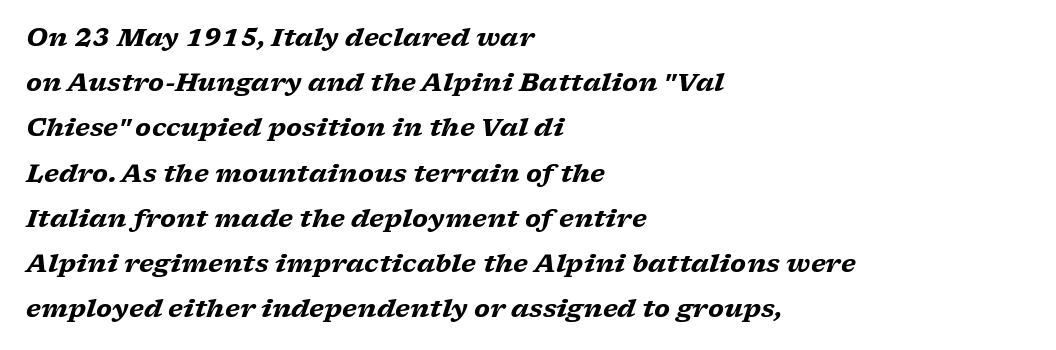
Q: Is the text bold? A: Yes.
Q: Is the text italic (slanted)? A: Yes, it leans right by about 17 degrees.
Q: Is the text underlined? A: No.
Q: How is the paragraph aligned? A: Left-aligned.
Q: Is the spacing between letters normal or unusually wide? A: Normal.
